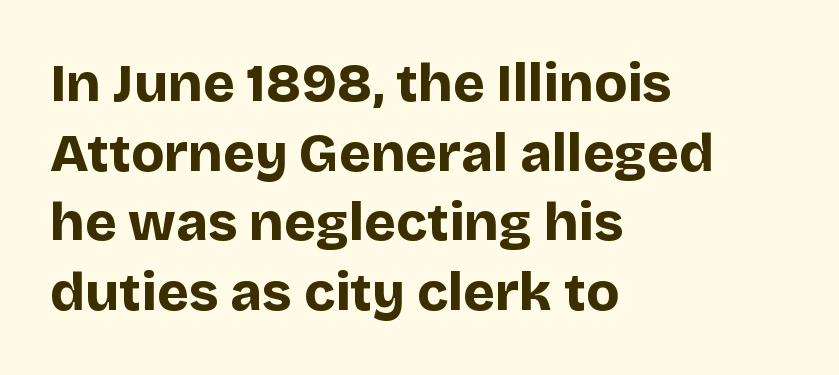
The image shows 54 px bold sans-serif type, upright; set left-aligned, normal line spacing (1.29x), normal letter spacing, not underlined; low stroke contrast and a large x-height.
